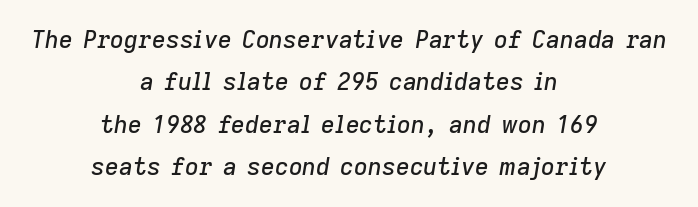
{"italic": "yes", "lean": "right", "slant_degrees": 9, "underline": "no", "align": "center", "line_spacing_ratio": 1.77, "letter_spacing": "normal", "letter_spacing_em": 0.0, "glyph_px": 24}
